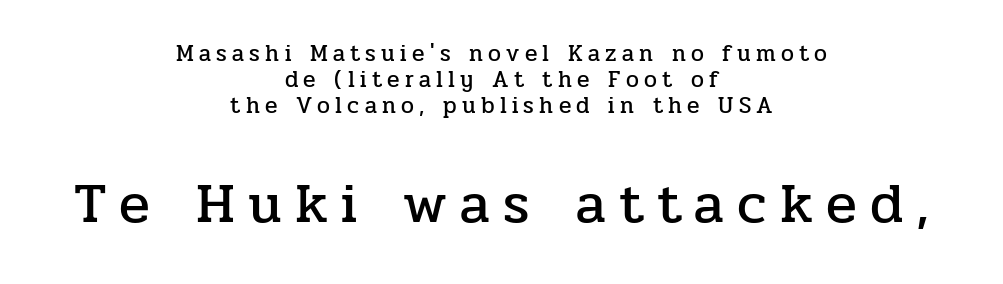
The specimen reads as upright at a glance. The passage shown is not underscored anywhere. Here the second block reads like a headline and the first like body copy. Short note: letters widely spaced. Does the copy run flush right? No — it is centered line by line.
